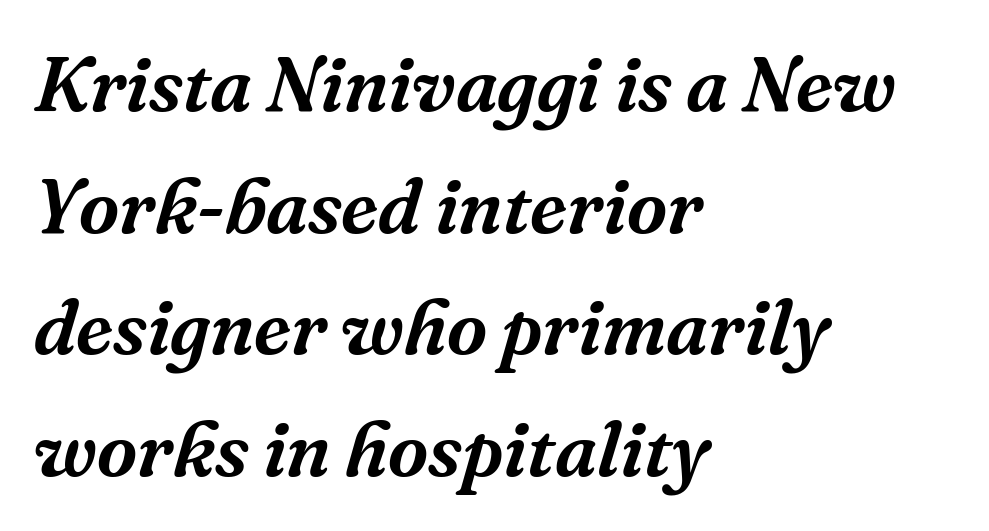
The image shows 78 px serif type, italic (leaning right); set left-aligned, normal line spacing (1.56x), normal letter spacing, not underlined; medium stroke contrast and a medium x-height.
